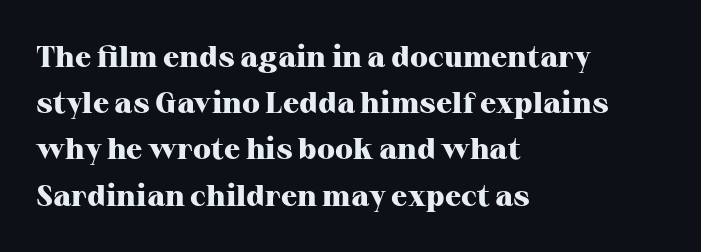
{"serif": "yes", "italic": "no", "bold": "yes", "weight": "heavy", "width": "normal", "stroke_contrast": "high", "x_height": "medium", "monospaced": "no", "underline": "no", "align": "left", "line_spacing": "normal", "line_spacing_ratio": 1.54, "letter_spacing": "normal", "letter_spacing_em": 0.0, "glyph_px": 30}
